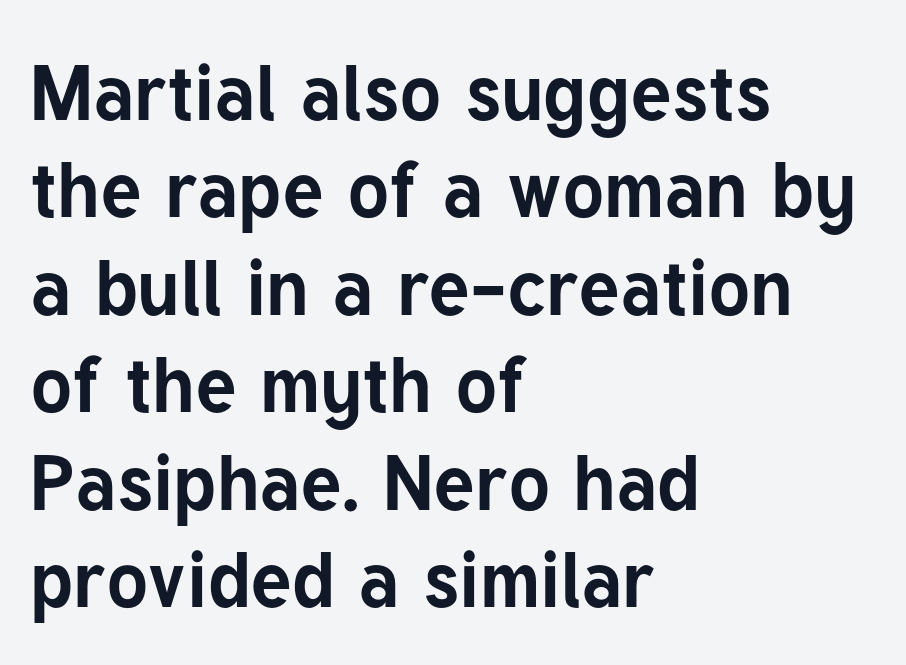
The image shows 78 px bold sans-serif type, upright; set left-aligned, normal line spacing (1.25x), normal letter spacing, not underlined; low stroke contrast and a medium x-height.
